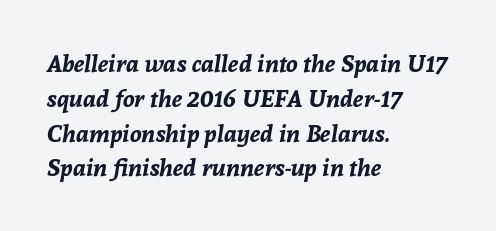
Q: Is the text bold? A: Yes.
Q: Is the text italic (slanted)? A: Yes, it leans right by about 8 degrees.
Q: Is the text underlined? A: No.
Q: How is the paragraph aligned? A: Left-aligned.
Q: Is the spacing between letters normal or unusually wide? A: Normal.
Q: Is the spacing between lines tight, normal or loose? A: Normal.
